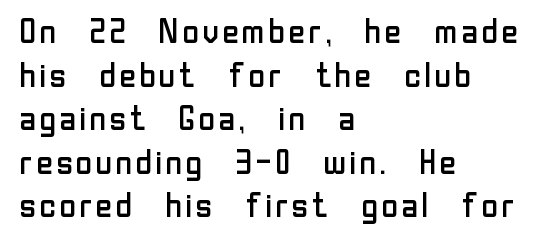
{"serif": "no", "italic": "no", "bold": "no", "weight": "regular", "width": "normal", "stroke_contrast": "low", "x_height": "medium", "monospaced": "no", "underline": "no", "align": "left", "line_spacing": "normal", "line_spacing_ratio": 1.28, "letter_spacing": "normal", "letter_spacing_em": 0.0, "glyph_px": 34}
